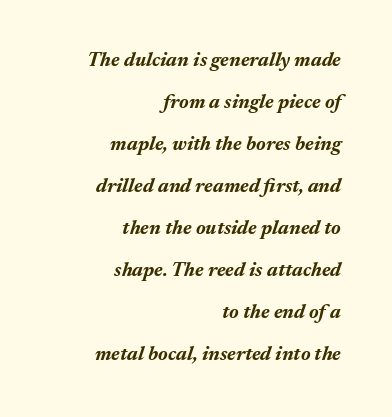
{"italic": "yes", "lean": "right", "slant_degrees": 17, "bold": "yes", "underline": "no", "align": "right", "line_spacing": "loose", "line_spacing_ratio": 2.1, "letter_spacing": "normal", "letter_spacing_em": 0.0, "glyph_px": 20}
